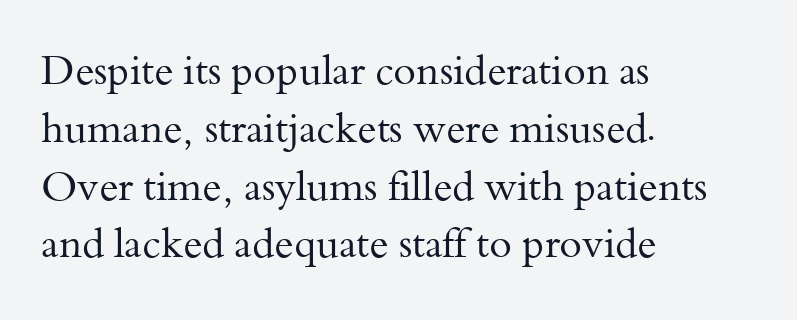
{"serif": "yes", "italic": "no", "bold": "no", "weight": "regular", "width": "normal", "stroke_contrast": "medium", "x_height": "small", "monospaced": "no", "underline": "no", "align": "left", "line_spacing": "normal", "line_spacing_ratio": 1.41, "letter_spacing": "normal", "letter_spacing_em": 0.0, "glyph_px": 41}
